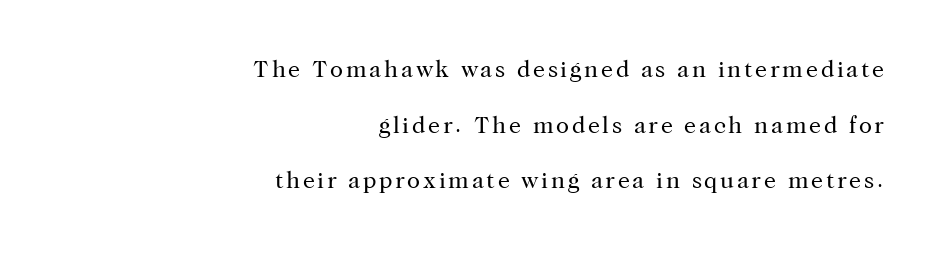
Q: Is the text bold? A: No.
Q: Is the text italic (slanted)? A: No, it is upright.
Q: Is the text underlined? A: No.
Q: How is the paragraph aligned? A: Right-aligned.
Q: Is the spacing between lines tight, normal or loose? A: Loose.
